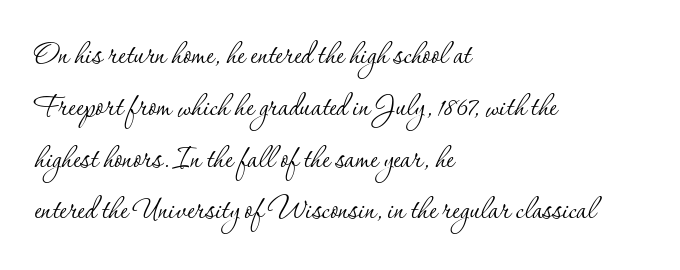
{"serif": "yes", "bold": "no", "weight": "thin", "width": "normal", "stroke_contrast": "low", "x_height": "small", "monospaced": "no", "underline": "no", "align": "left", "line_spacing": "normal", "line_spacing_ratio": 1.4, "letter_spacing": "normal", "letter_spacing_em": 0.0, "glyph_px": 37}
